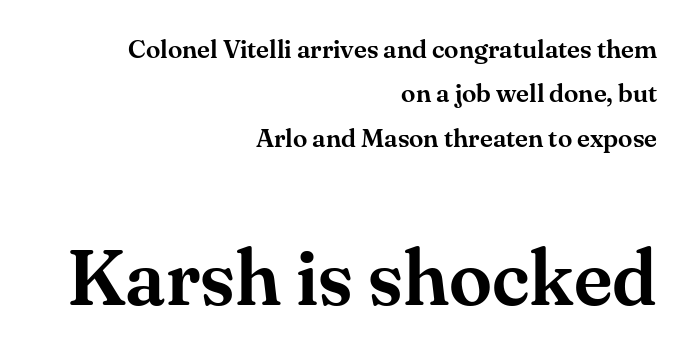
The image shows 78 px serif type, upright; set right-aligned, line spacing 1.71x, normal letter spacing, not underlined; the second (bottom) block is 3.0x larger; medium stroke contrast and a small x-height.
